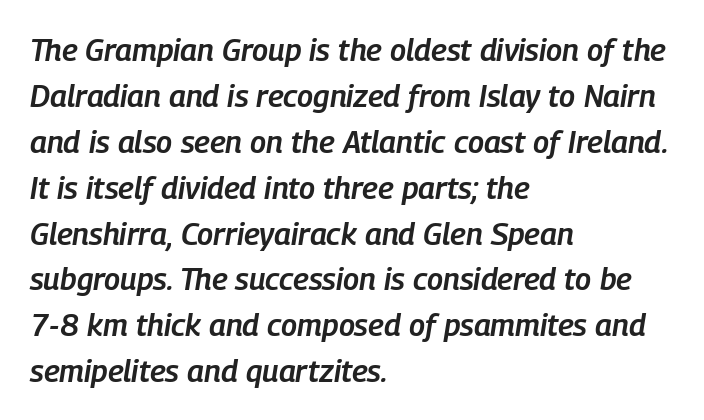
The image shows 31 px semibold, condensed type, italic (leaning right); set left-aligned, normal line spacing (1.48x), normal letter spacing, not underlined; low stroke contrast and a medium x-height.
